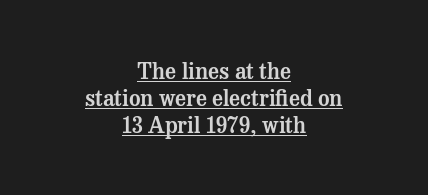
Q: Is the text italic (slanted)? A: No, it is upright.
Q: Is the text underlined? A: Yes.
Q: How is the paragraph aligned? A: Centered.
Q: Is the spacing between letters normal or unusually wide? A: Normal.
